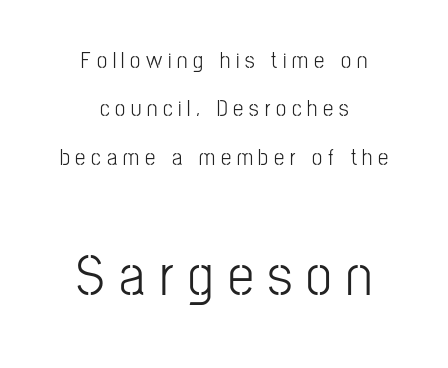
{"serif": "no", "italic": "no", "bold": "no", "weight": "light", "width": "condensed", "stroke_contrast": "low", "x_height": "medium", "monospaced": "no", "underline": "no", "align": "center", "line_spacing": "loose", "line_spacing_ratio": 2.1, "letter_spacing": "wide", "letter_spacing_em": 0.25, "larger_block": "second", "size_ratio": 2.52, "glyph_px": 58}
